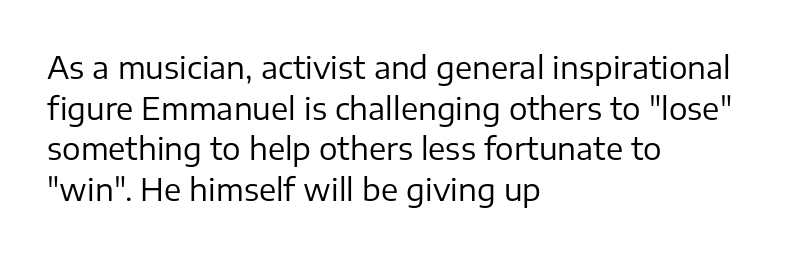
Q: Is the text bold? A: No.
Q: Is the text italic (slanted)? A: No, it is upright.
Q: Is the typeface a serif or a sans-serif typeface? A: Sans-serif.
Q: Is the text underlined? A: No.
Q: How is the paragraph aligned? A: Left-aligned.
Q: Is the spacing between letters normal or unusually wide? A: Normal.
Q: Is the spacing between lines tight, normal or loose? A: Normal.
Q: Width (condensed, normal, or wide)? A: Normal.
Q: Stroke contrast? A: Low.
Q: x-height? A: Medium.
Q: Monospaced? A: No.
